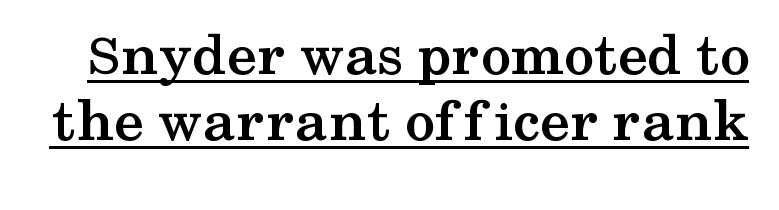
Q: Is the text bold? A: Yes.
Q: Is the text italic (slanted)? A: No, it is upright.
Q: Is the typeface a serif or a sans-serif typeface? A: Serif.
Q: Is the text underlined? A: Yes.
Q: Is the spacing between letters normal or unusually wide? A: Normal.
Q: Is the spacing between lines tight, normal or loose? A: Tight.
Q: Width (condensed, normal, or wide)? A: Wide.
Q: Stroke contrast? A: Medium.
Q: x-height? A: Medium.
Q: Monospaced? A: No.
